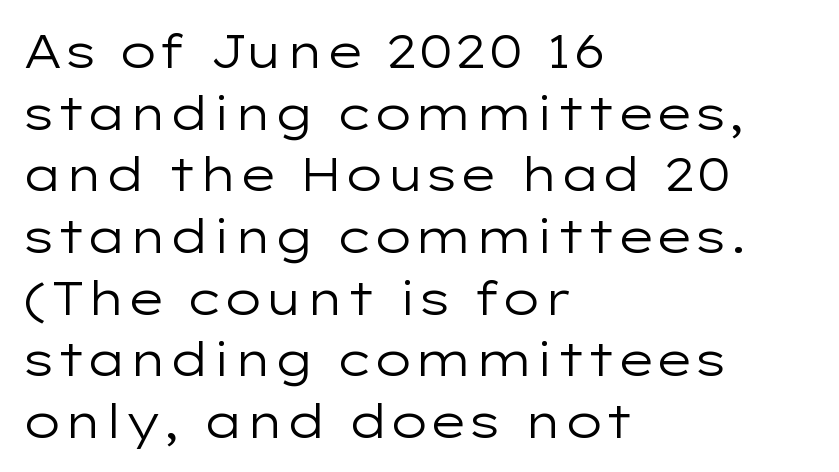
{"serif": "no", "italic": "no", "bold": "no", "weight": "regular", "width": "wide", "stroke_contrast": "low", "x_height": "medium", "monospaced": "no", "underline": "no", "align": "left", "line_spacing": "normal", "line_spacing_ratio": 1.34, "letter_spacing": "normal", "letter_spacing_em": 0.0, "glyph_px": 46}
